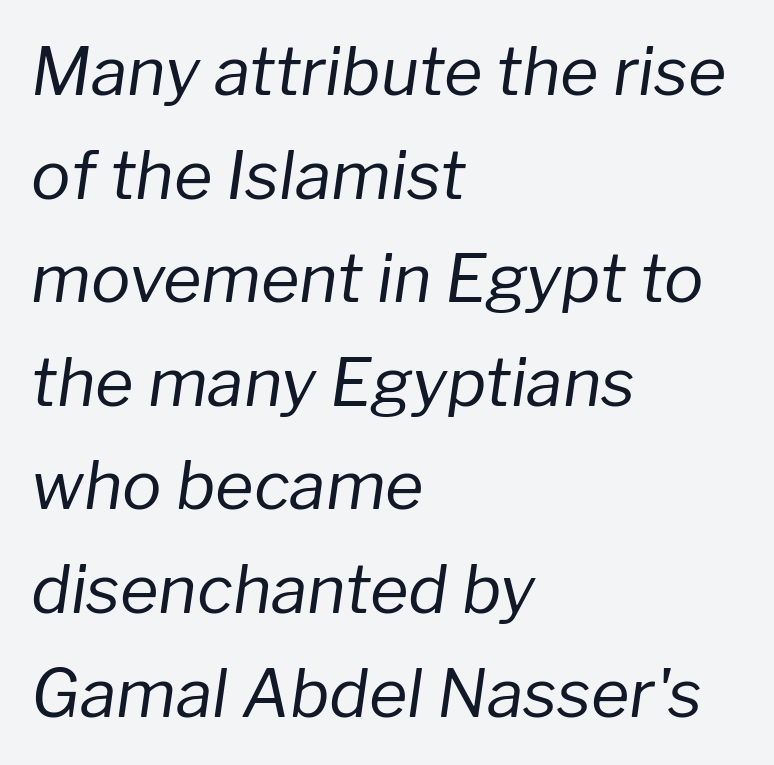
{"italic": "yes", "lean": "right", "slant_degrees": 8, "bold": "no", "weight": "regular", "width": "normal", "stroke_contrast": "low", "x_height": "medium", "monospaced": "no", "underline": "no", "align": "left", "line_spacing": "normal", "line_spacing_ratio": 1.57, "letter_spacing": "normal", "letter_spacing_em": 0.0, "glyph_px": 66}
